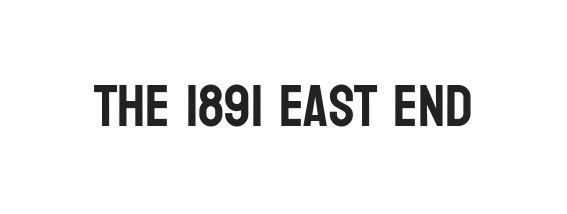
{"serif": "no", "italic": "no", "width": "condensed", "stroke_contrast": "low", "x_height": "large", "monospaced": "no", "underline": "no", "letter_spacing": "normal", "letter_spacing_em": 0.0, "glyph_px": 59}
